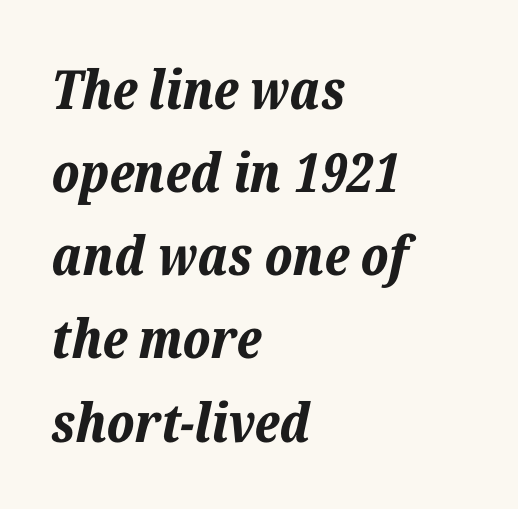
Q: Is the text bold? A: Yes.
Q: Is the text italic (slanted)? A: Yes, it leans right by about 12 degrees.
Q: Is the text underlined? A: No.
Q: How is the paragraph aligned? A: Left-aligned.
Q: Is the spacing between letters normal or unusually wide? A: Normal.
Q: Is the spacing between lines tight, normal or loose? A: Normal.
Q: Width (condensed, normal, or wide)? A: Normal.
Q: Stroke contrast? A: Low.
Q: x-height? A: Medium.
Q: Monospaced? A: No.
